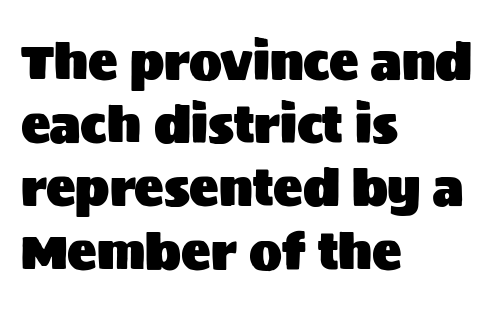
A sans-serif font was chosen for this passage. Line starts are locked; line ends wander. Normally led — the rows are evenly, conventionally spaced. These lines are rendered in a variable-pitch font.
